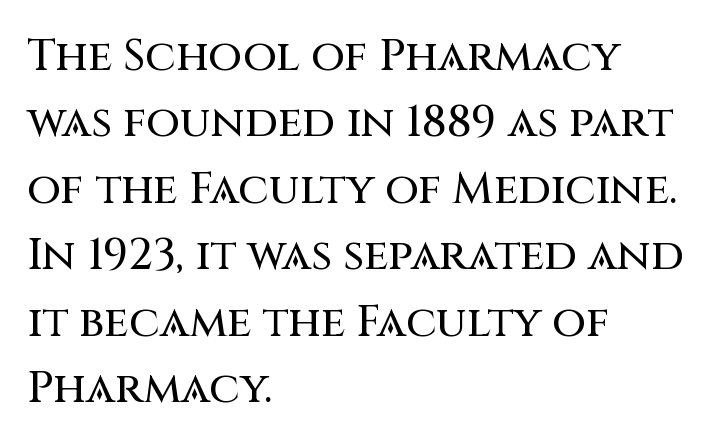
To sum up the face: it is a sans, with no serifs. Quick note: interline space is typical. Default kerning and tracking; the words read as compact shapes. You could not count columns in this text — the font is proportionally spaced. The baseline area is clear.
